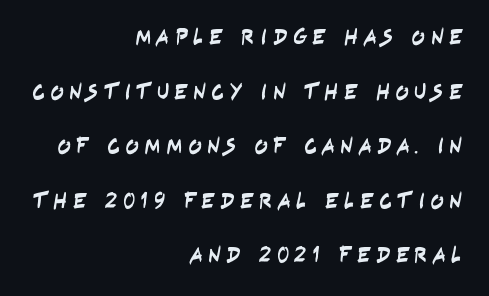
{"underline": "no", "align": "right", "line_spacing": "loose", "line_spacing_ratio": 2.48, "letter_spacing": "wide", "letter_spacing_em": 0.25, "glyph_px": 22}
